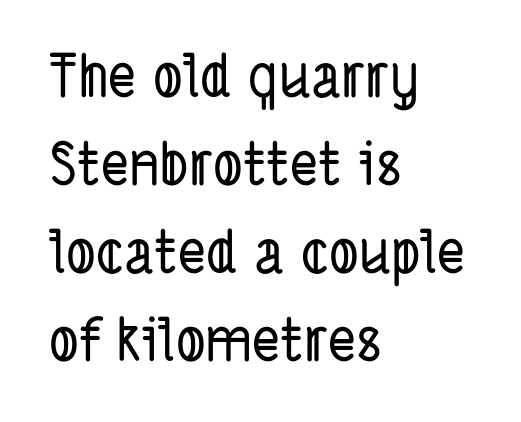
{"serif": "no", "width": "condensed", "stroke_contrast": "low", "x_height": "medium", "monospaced": "no", "underline": "no", "align": "left", "line_spacing": "normal", "line_spacing_ratio": 1.49, "letter_spacing": "normal", "letter_spacing_em": 0.0, "glyph_px": 59}
